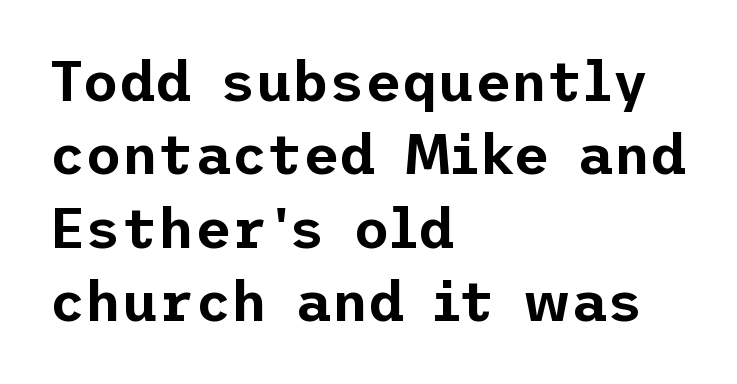
Short and long lines alike share a common starting point at left. The zone under the glyphs is completely vacant. The specimen reads as upright at a glance. Nothing sits at the stroke ends, so this counts as sans-serif.
